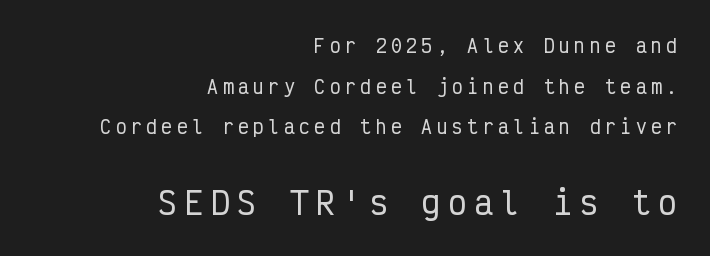
The image shows 31 px condensed sans-serif type, upright, monospaced; set right-aligned, loose line spacing (2.26x), unusually wide letter spacing (+0.25 em), not underlined; the second (bottom) block is 1.72x larger; low stroke contrast and a medium x-height.
